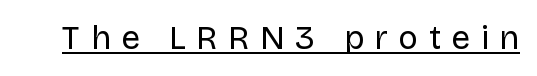
What decoration does the sample have? An underline. This sample has the flowing, uneven cadence of proportional lettering. Stroke thickness stays within the range of a standard reading face or lighter. Grotesque or geometric, the face here clearly has no serifs.
